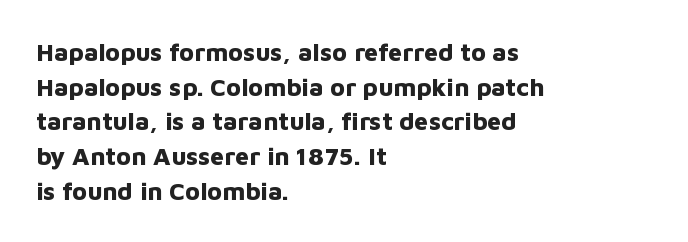
The type sits square on the baseline with zero lean. Summary of weight: heavy, a full bold. Rule under the text: the space is simply empty. Is the letter spacing exaggerated? No — it looks like the ordinary default.
